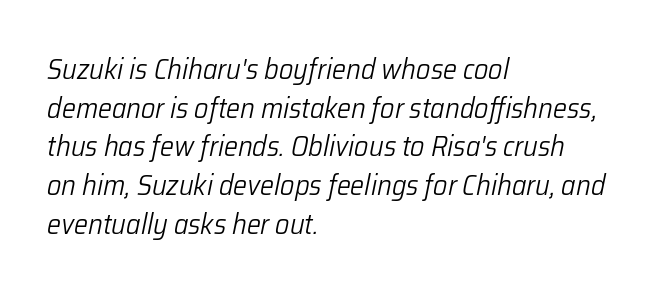
Alignment: flush left. Note the varied advance widths — an 'i' is clearly narrower than an 'm'. Glyph-to-glyph distance matches everyday printed text. Has an underline been added? It has not. The strokes are not fattened; the text isn't bold. Observe the lean: these are italic letterforms.
